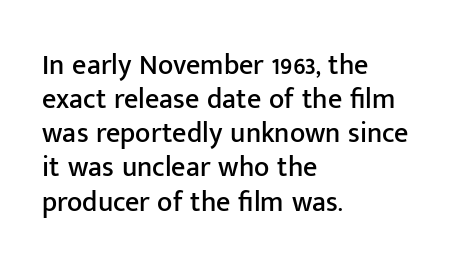
The image shows 28 px sans-serif type, upright; set left-aligned, line spacing 1.22x, normal letter spacing, not underlined; low stroke contrast and a medium x-height.
